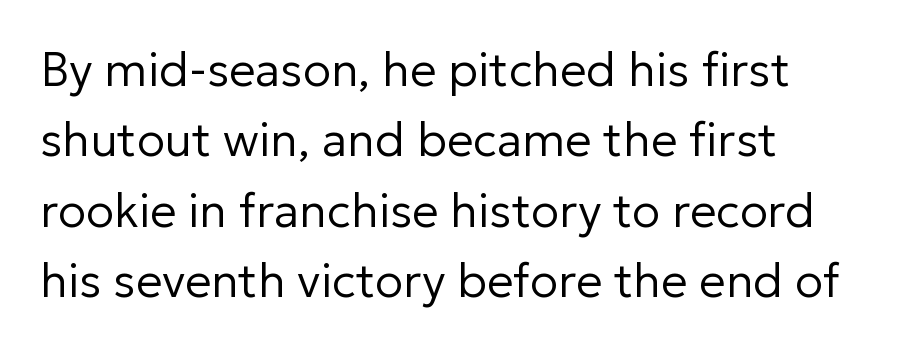
The image shows 47 px regular-weight sans-serif type, upright; set normal line spacing (1.5x), normal letter spacing, not underlined; low stroke contrast and a medium x-height.
